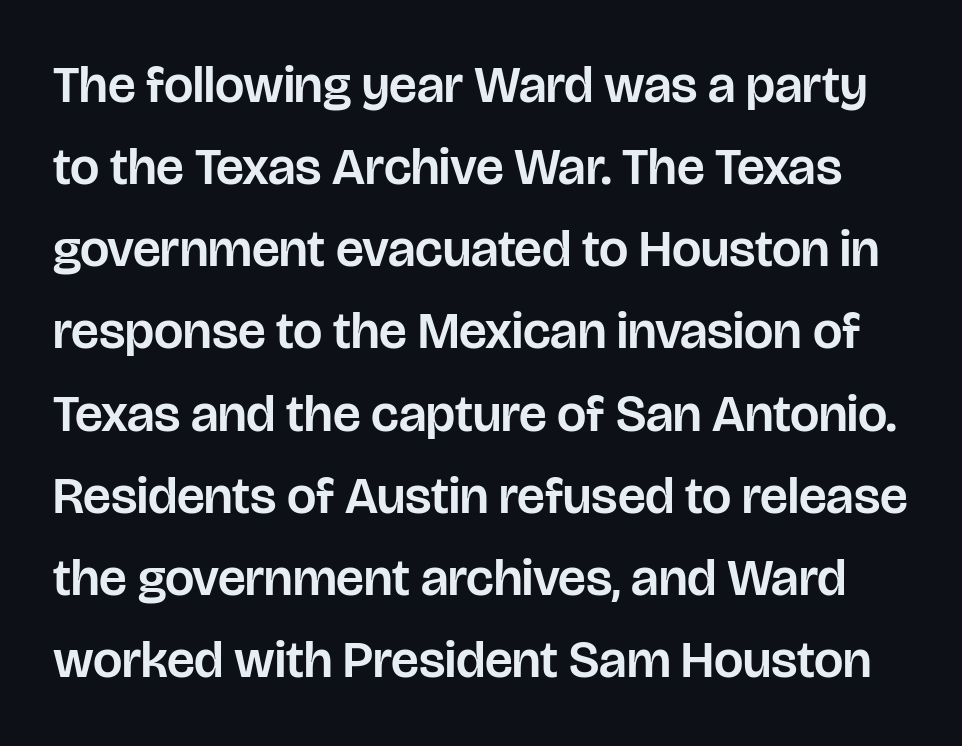
Q: Is the text italic (slanted)? A: No, it is upright.
Q: Is the typeface a serif or a sans-serif typeface? A: Sans-serif.
Q: Is the text underlined? A: No.
Q: Is the spacing between letters normal or unusually wide? A: Normal.
Q: Is the spacing between lines tight, normal or loose? A: Normal.
Q: Width (condensed, normal, or wide)? A: Normal.
Q: Stroke contrast? A: Low.
Q: x-height? A: Large.
Q: Monospaced? A: No.
